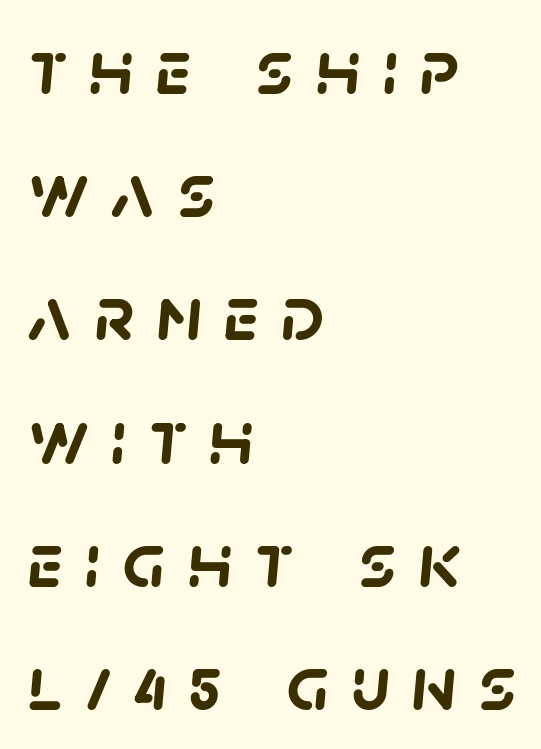
The passage shown is not underscored anywhere. Type style note: lacks serifs. A typesetter would call this heavily tracked-out type. Whoever set this chose a conventional vertical rhythm.
